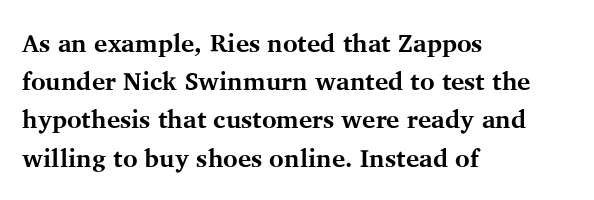
Q: Is the text bold? A: Yes.
Q: Is the text italic (slanted)? A: No, it is upright.
Q: Is the text underlined? A: No.
Q: How is the paragraph aligned? A: Left-aligned.
Q: Is the spacing between letters normal or unusually wide? A: Normal.
Q: Is the spacing between lines tight, normal or loose? A: Normal.
